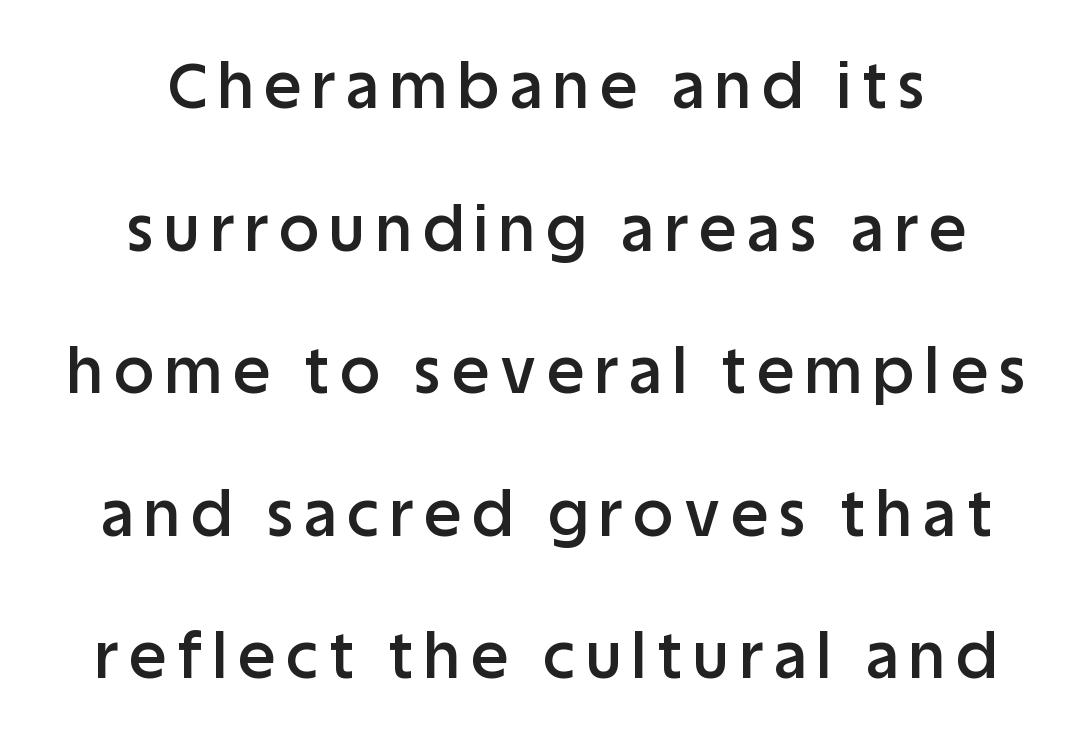
Students, observe: this is what heavily led, spacious text looks like. This rendering features lettering with no underline. A roman cut, with each character standing at attention. The face used here is proportionally spaced, like ordinary book or web type. Compared with a flush-left layout, this one balances lines on the center instead.
